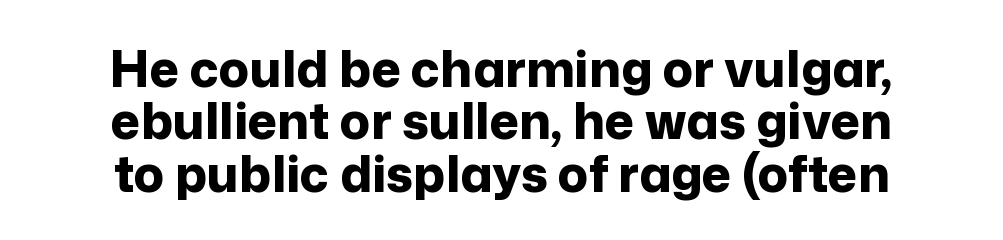
Regarding leading, the lines here are crowded together. These lines are centered, leaving both edges ragged. You could not count columns in this text — the font is proportionally spaced. Its strokes are broad and dark, the hallmark of bold type. Descenders are the only things crossing below the line.
